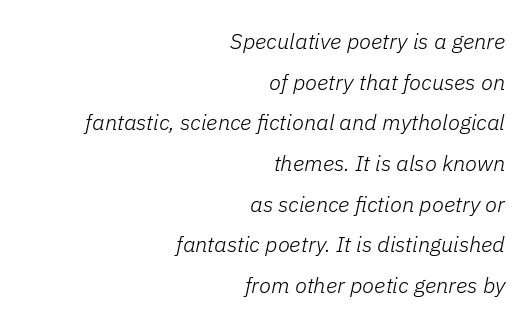
Compared with a flush-left layout, this one pins lines to the opposite, right side. Underlining? Definitely not there. You could call the tracking neutral — neither tight nor loose. It's the slanting kind of type. Summary of weight: not heavy and not bold.
